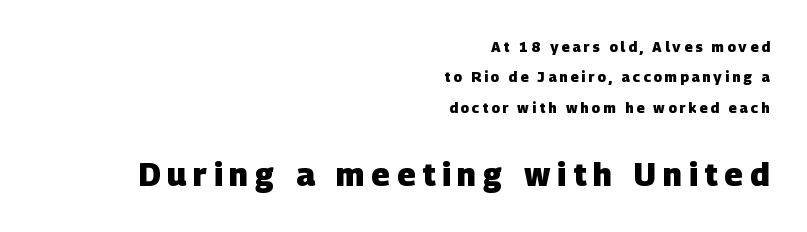
The image shows 32 px heavy sans-serif type; set right-aligned, loose line spacing (2.17x), unusually wide letter spacing (+0.21 em), not underlined; the second (bottom) block is 2.29x larger; low stroke contrast and a large x-height.
